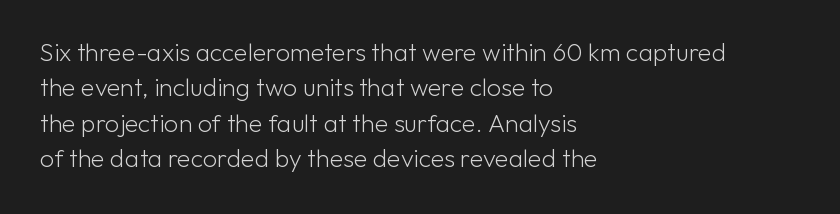
Plain, unruled lines of type. Is the type heavy? It reads as light-to-regular instead. Interline gaps are of average width in this sample. In terms of posture, this sample is upright. These lines are set flush left with a ragged right edge. Nothing unusual about the tracking: characters are spaced as the font intends.
